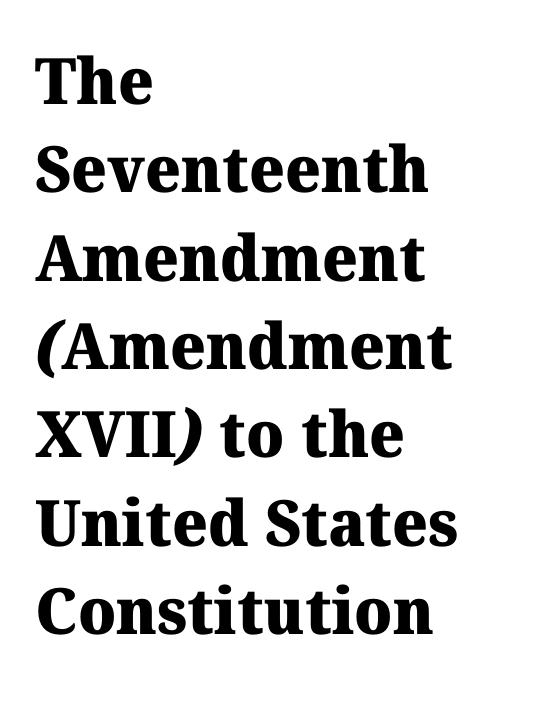
{"serif": "yes", "bold": "yes", "weight": "heavy", "width": "normal", "stroke_contrast": "medium", "x_height": "medium", "monospaced": "no", "underline": "no", "align": "left", "line_spacing": "normal", "line_spacing_ratio": 1.38, "letter_spacing": "normal", "letter_spacing_em": 0.0, "glyph_px": 64}
